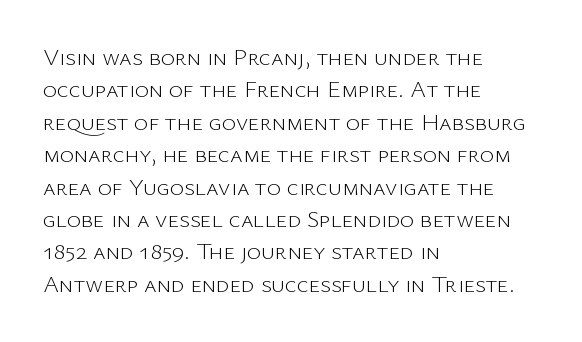
Q: Is the text bold? A: No.
Q: Is the text italic (slanted)? A: No, it is upright.
Q: Is the text underlined? A: No.
Q: How is the paragraph aligned? A: Left-aligned.
Q: Is the spacing between letters normal or unusually wide? A: Normal.
Q: Is the spacing between lines tight, normal or loose? A: Normal.
